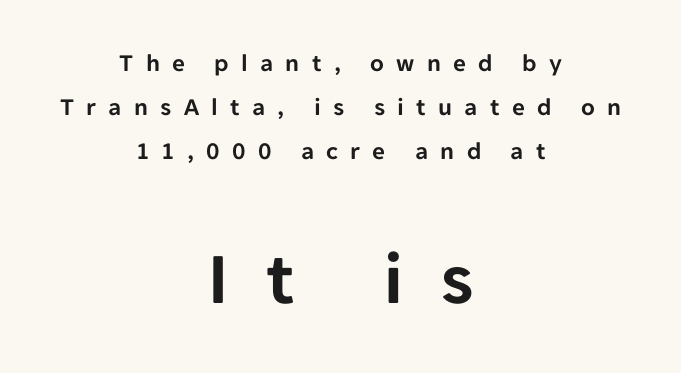
Q: Is the text italic (slanted)? A: No, it is upright.
Q: Is the typeface a serif or a sans-serif typeface? A: Sans-serif.
Q: Is the text underlined? A: No.
Q: How is the paragraph aligned? A: Centered.
Q: Is the spacing between letters normal or unusually wide? A: Unusually wide.
Q: Which block of text is set in a larger size, the first (top) or the second (bottom)? A: The second (bottom) one.
Q: Width (condensed, normal, or wide)? A: Normal.
Q: Stroke contrast? A: Low.
Q: x-height? A: Medium.
Q: Monospaced? A: No.
